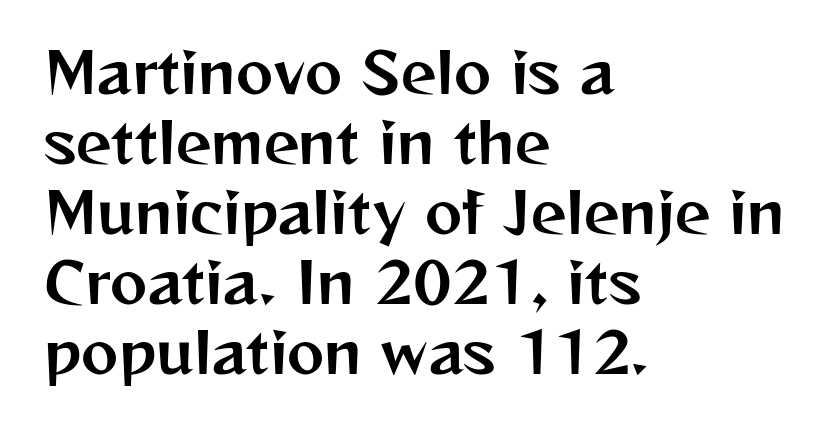
{"serif": "no", "italic": "no", "width": "normal", "stroke_contrast": "medium", "x_height": "medium", "monospaced": "no", "underline": "no", "align": "left", "line_spacing": "normal", "line_spacing_ratio": 1.25, "letter_spacing": "normal", "letter_spacing_em": 0.0, "glyph_px": 56}
